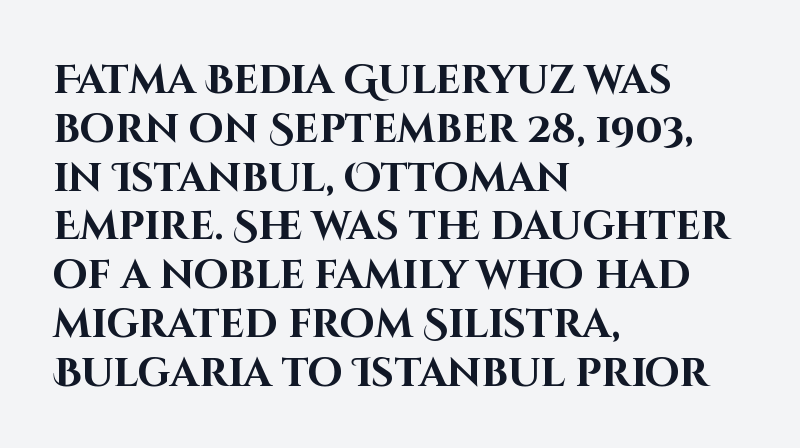
Each letter keeps its own natural width here, so spacing adapts to shape. Are there feet on the stems? There aren't — it's a sans. The lettering holds an erect, upright posture throughout. The ragged edge is on the right, which tells us the setting is flush left. The letters are bold, with thick, heavy strokes. The strip under each line holds only bare page.
